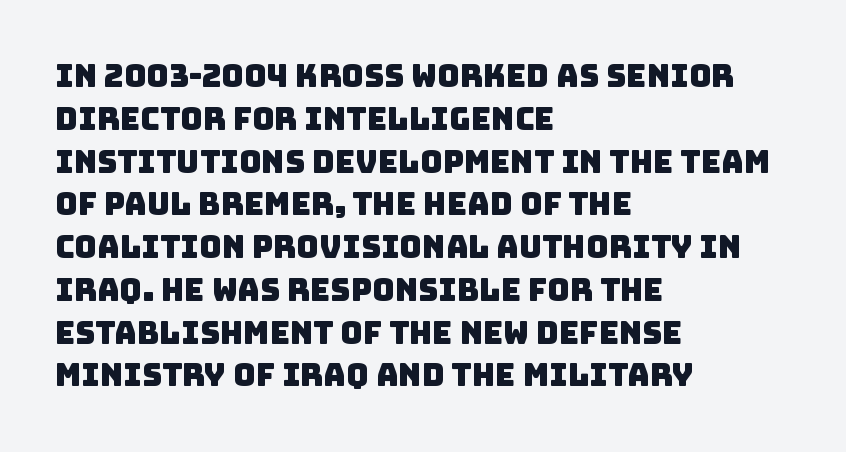
The image shows 31 px sans-serif type; set left-aligned, normal line spacing (1.38x), normal letter spacing, not underlined; low stroke contrast and a large x-height.
